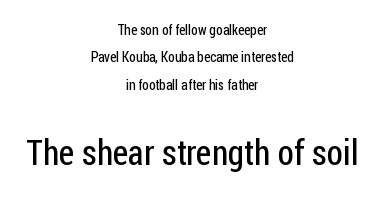
Q: Is the text bold? A: No.
Q: Is the text italic (slanted)? A: No, it is upright.
Q: Is the typeface a serif or a sans-serif typeface? A: Sans-serif.
Q: Is the text underlined? A: No.
Q: How is the paragraph aligned? A: Centered.
Q: Is the spacing between letters normal or unusually wide? A: Normal.
Q: Is the spacing between lines tight, normal or loose? A: Loose.
Q: Which block of text is set in a larger size, the first (top) or the second (bottom)? A: The second (bottom) one.
Q: Width (condensed, normal, or wide)? A: Condensed.
Q: Stroke contrast? A: Low.
Q: x-height? A: Medium.
Q: Monospaced? A: No.
